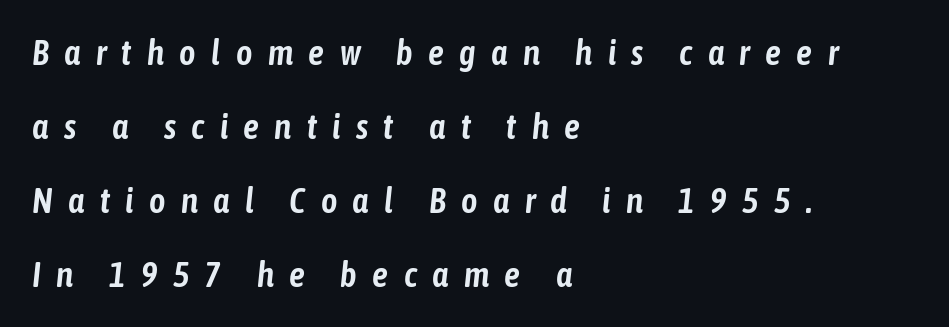
The image shows 35 px condensed type, italic (leaning right); set left-aligned, loose line spacing (2.11x), unusually wide letter spacing (+0.44 em), not underlined; low stroke contrast and a medium x-height.
